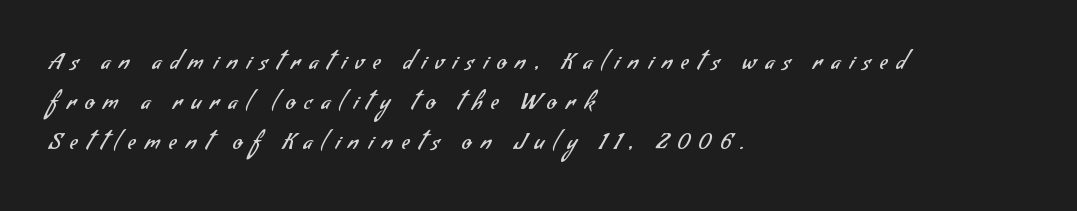
Letters rest on an invisible, unmarked baseline. Observe the wide spacing: letters keep a clear distance from each other. No letter is thick-stroked: the sample isn't bold. Teacher's note: observe the even left margin — that is flush-left alignment.
